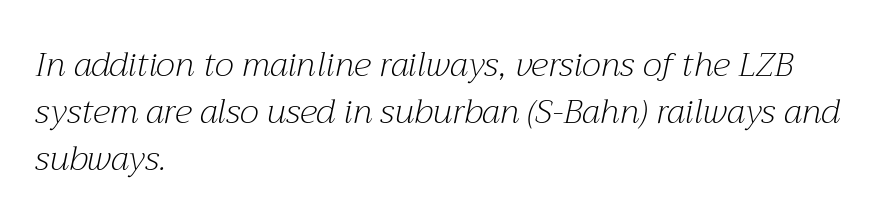
Q: Is the text bold? A: No.
Q: Is the text italic (slanted)? A: Yes, it leans right by about 12 degrees.
Q: Is the typeface a serif or a sans-serif typeface? A: Serif.
Q: Is the text underlined? A: No.
Q: How is the paragraph aligned? A: Left-aligned.
Q: Is the spacing between letters normal or unusually wide? A: Normal.
Q: Is the spacing between lines tight, normal or loose? A: Normal.
Q: Width (condensed, normal, or wide)? A: Normal.
Q: Stroke contrast? A: Medium.
Q: x-height? A: Medium.
Q: Monospaced? A: No.
